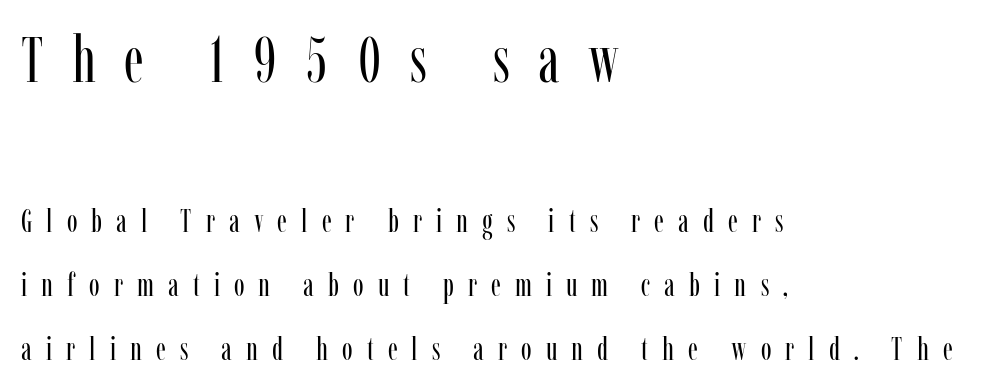
Beneath every word, the page is bare. The line-height multiplier appears high, well above default. The passage shown has open, widely tracked lettering throughout. Every row of glyphs begins at an identical x-position on the left. Here the designer chose a conventional face with non-uniform glyph widths. These lines were composed using upright roman letters.
